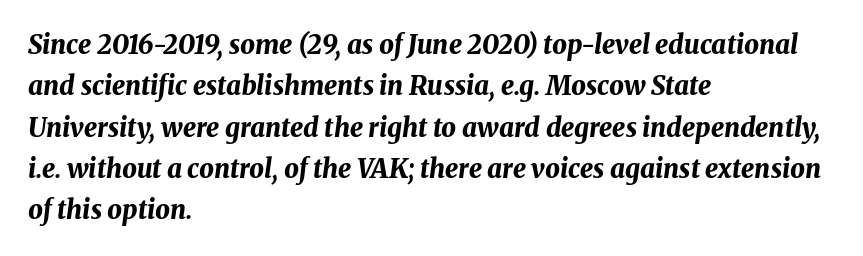
Glance below the letters and you will spot only blank space. Every row of glyphs begins at an identical x-position on the left. Baseline-to-baseline distance is the conventional proportion of letter height. Strong, thick strokes mark this as bold type. Default kerning and tracking; the words read as compact shapes.
